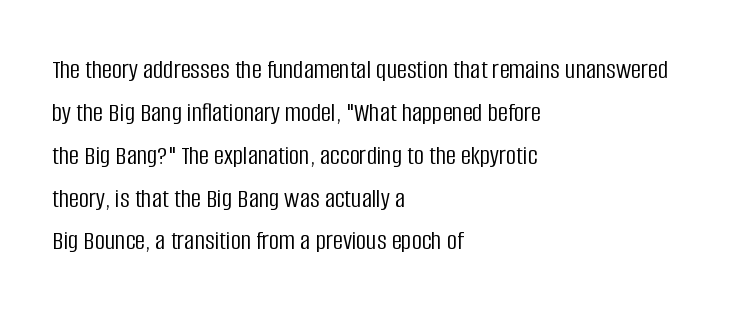
The image shows 28 px light, condensed sans-serif type, upright; set left-aligned, normal line spacing (1.53x), normal letter spacing, not underlined; low stroke contrast and a large x-height.
